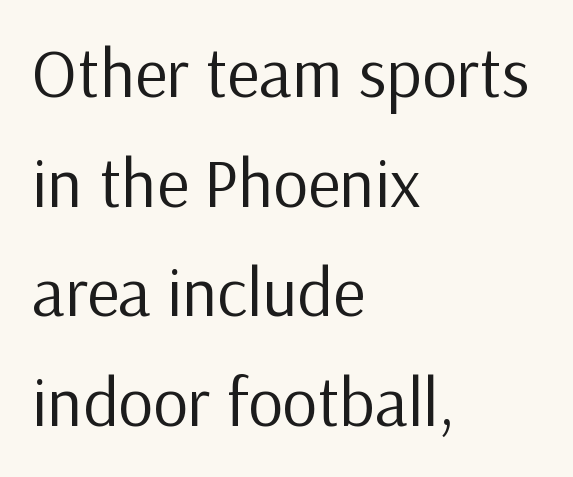
Rows of type keep a routine distance in the vertical direction. You could not count columns in this text — the font is proportionally spaced. This is the regular roman posture of the typeface. Is the stroke heavy? The answer is a plain regular-or-lighter.
